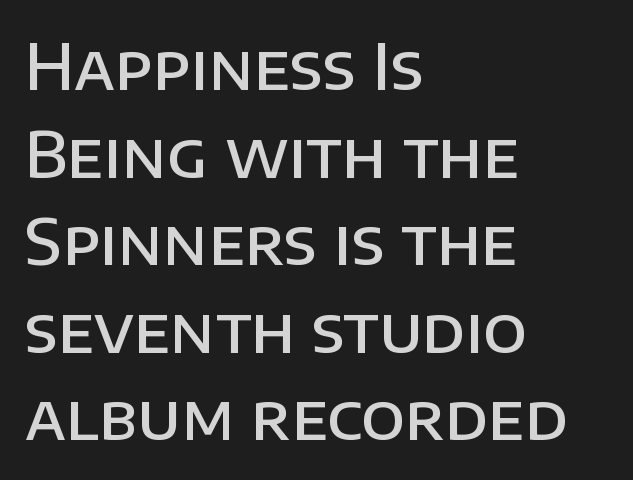
Q: Is the text bold? A: Semi-bold.
Q: Is the text italic (slanted)? A: No, it is upright.
Q: Is the typeface a serif or a sans-serif typeface? A: Sans-serif.
Q: Is the text underlined? A: No.
Q: How is the paragraph aligned? A: Left-aligned.
Q: Is the spacing between letters normal or unusually wide? A: Normal.
Q: Is the spacing between lines tight, normal or loose? A: Normal.
Q: Width (condensed, normal, or wide)? A: Normal.
Q: Stroke contrast? A: Low.
Q: x-height? A: Large.
Q: Monospaced? A: No.
